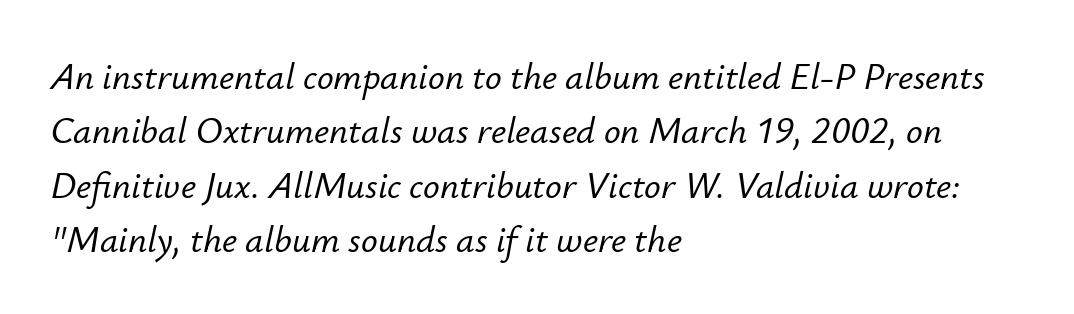
The image shows 37 px text type, italic (leaning right); set left-aligned, normal line spacing (1.47x), normal letter spacing, not underlined; low stroke contrast and a small x-height.
